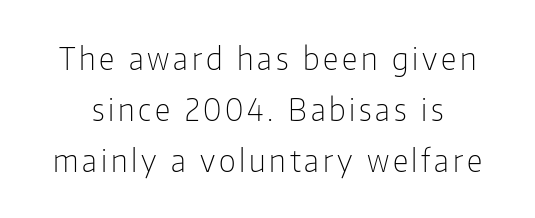
Q: Is the text bold? A: No.
Q: Is the text italic (slanted)? A: No, it is upright.
Q: Is the typeface a serif or a sans-serif typeface? A: Sans-serif.
Q: Is the text underlined? A: No.
Q: Is the spacing between lines tight, normal or loose? A: Normal.
Q: Width (condensed, normal, or wide)? A: Condensed.
Q: Stroke contrast? A: Low.
Q: x-height? A: Medium.
Q: Monospaced? A: No.
